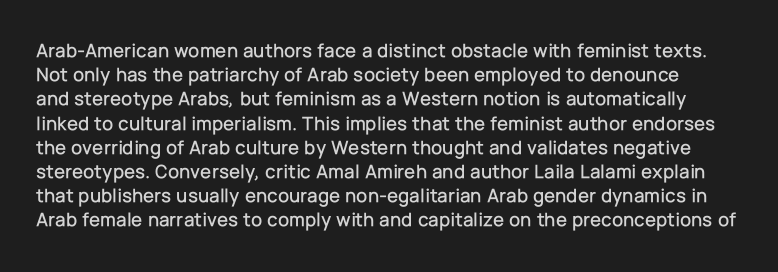
{"italic": "no", "underline": "no", "line_spacing_ratio": 1.21, "letter_spacing": "normal", "letter_spacing_em": 0.0, "glyph_px": 20}
